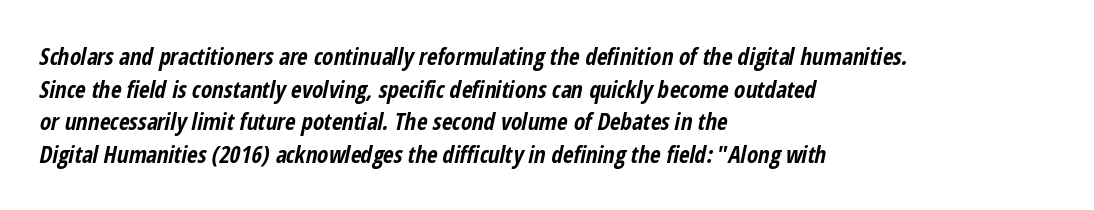
{"italic": "yes", "lean": "right", "slant_degrees": 12, "bold": "yes", "underline": "no", "align": "left", "line_spacing": "normal", "line_spacing_ratio": 1.42, "letter_spacing": "normal", "letter_spacing_em": 0.0, "glyph_px": 23}
